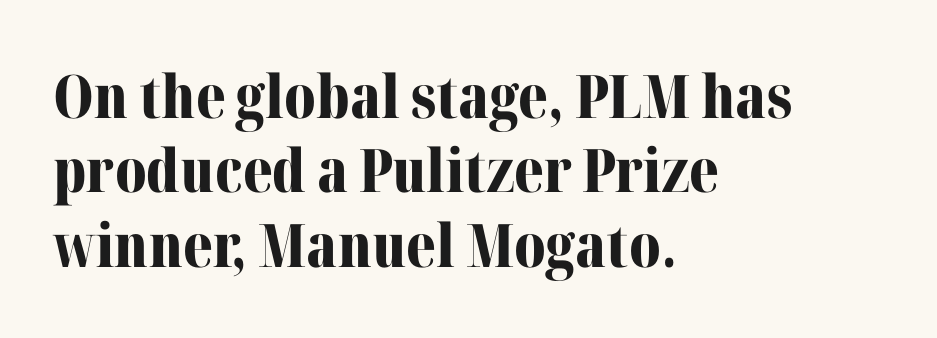
Q: Is the text bold? A: Yes.
Q: Is the text italic (slanted)? A: No, it is upright.
Q: Is the typeface a serif or a sans-serif typeface? A: Serif.
Q: Is the text underlined? A: No.
Q: How is the paragraph aligned? A: Left-aligned.
Q: Is the spacing between letters normal or unusually wide? A: Normal.
Q: Width (condensed, normal, or wide)? A: Normal.
Q: Stroke contrast? A: Medium.
Q: x-height? A: Medium.
Q: Monospaced? A: No.
